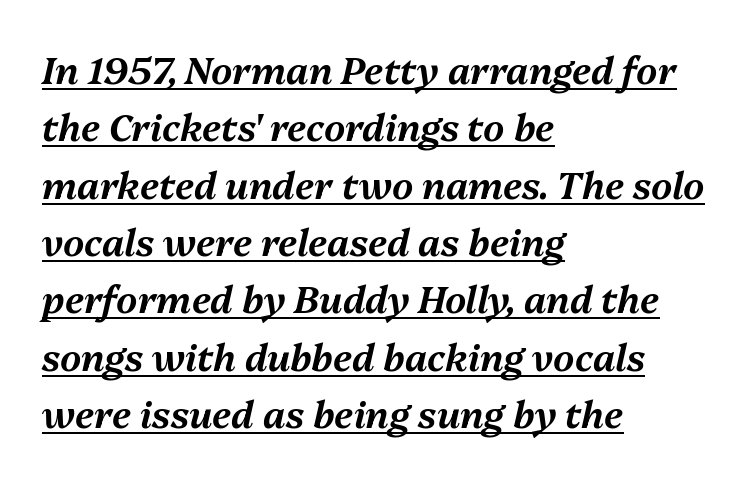
The image shows 37 px text type, italic (leaning right); set left-aligned, normal line spacing (1.55x), normal letter spacing, underlined; medium stroke contrast and a medium x-height.
